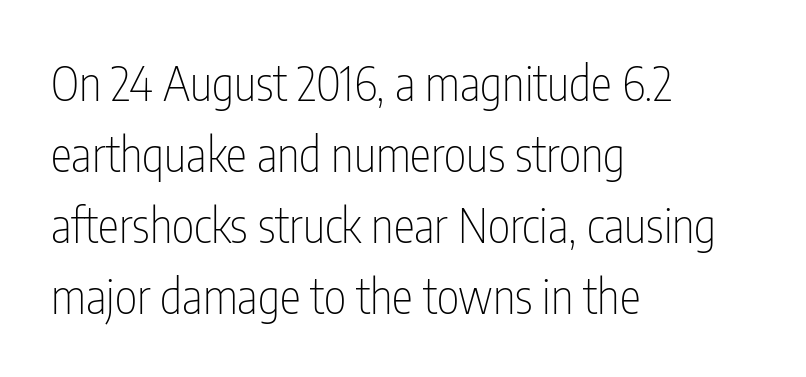
The image shows 48 px thin, condensed sans-serif type, upright; set left-aligned, normal line spacing (1.48x), normal letter spacing, not underlined; low stroke contrast and a medium x-height.
